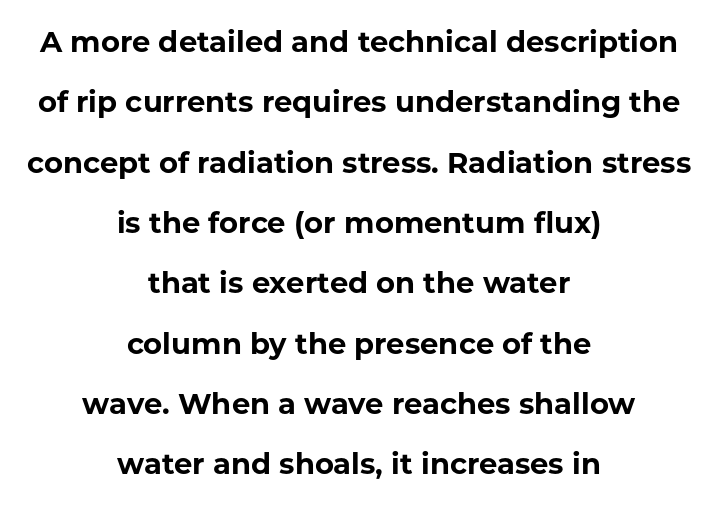
{"serif": "no", "italic": "no", "bold": "yes", "weight": "bold", "width": "normal", "stroke_contrast": "low", "x_height": "medium", "monospaced": "no", "underline": "no", "align": "center", "line_spacing": "loose", "line_spacing_ratio": 2.08, "letter_spacing": "normal", "letter_spacing_em": 0.0, "glyph_px": 29}
